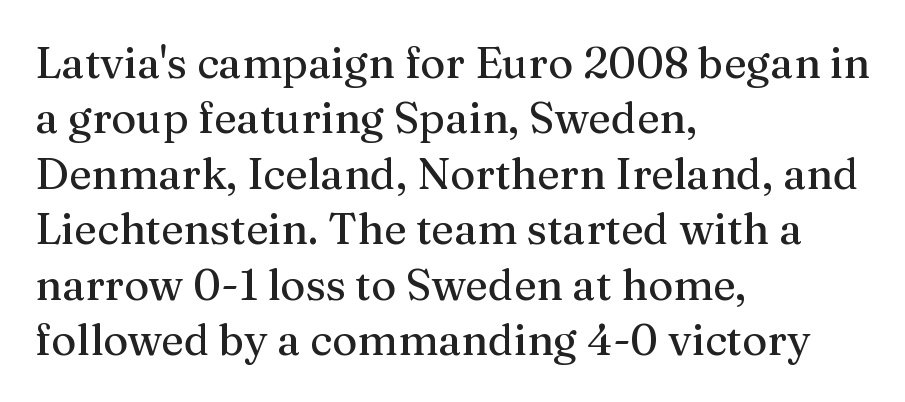
Underline: absent. No extra tracking has been applied to these lines. This sample has the flowing, uneven cadence of proportional lettering. The lettering stays uniformly vertical, giving the passage a roman look. Reading down the column, the eye jumps a familiar distance to each next line.
